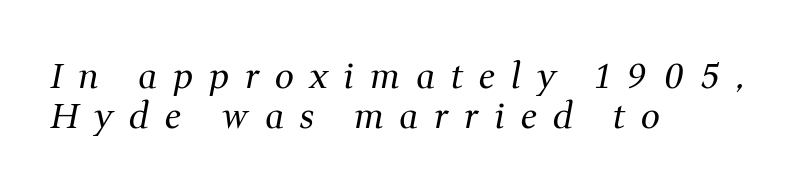
The image shows 34 px regular-weight serif type, italic (leaning right); set left-aligned, line spacing 1.18x, unusually wide letter spacing (+0.47 em), not underlined; medium stroke contrast and a medium x-height.
